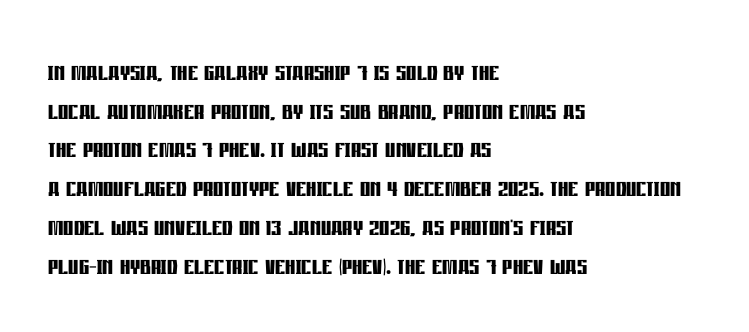
The image shows 32 px semibold, condensed sans-serif type, upright; set left-aligned, line spacing 1.21x, normal letter spacing, not underlined; low stroke contrast and a large x-height.
